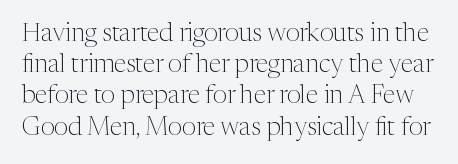
The image shows 25 px text type, upright; set normal line spacing (1.25x), normal letter spacing, not underlined.
